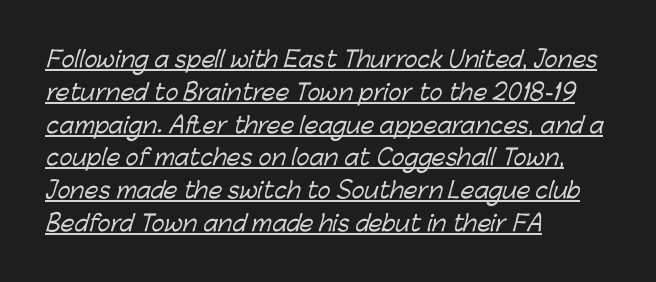
{"underline": "yes", "align": "left", "line_spacing": "normal", "line_spacing_ratio": 1.49, "letter_spacing": "normal", "letter_spacing_em": 0.0, "glyph_px": 22}
